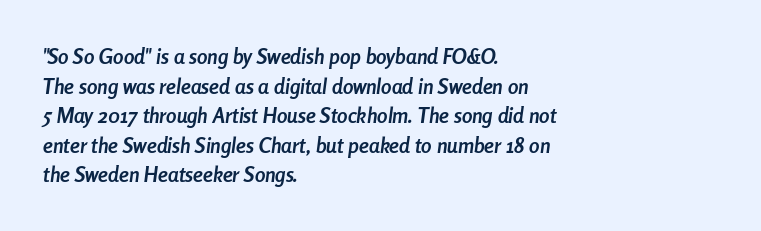
{"italic": "yes", "lean": "right", "slant_degrees": 8, "bold": "yes", "underline": "no", "align": "left", "line_spacing": "normal", "line_spacing_ratio": 1.41, "letter_spacing": "normal", "letter_spacing_em": 0.0, "glyph_px": 21}
